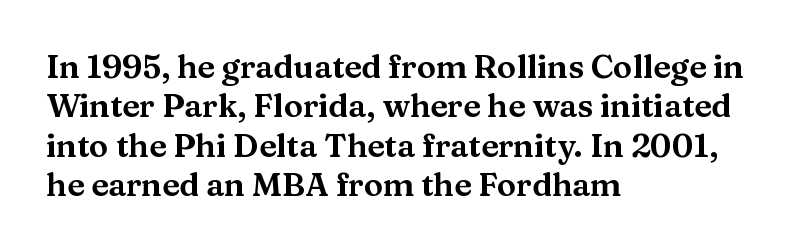
{"serif": "yes", "italic": "no", "width": "wide", "stroke_contrast": "medium", "x_height": "medium", "monospaced": "no", "underline": "no", "align": "left", "line_spacing_ratio": 1.23, "letter_spacing": "normal", "letter_spacing_em": 0.0, "glyph_px": 32}
